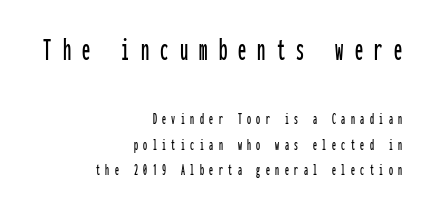
{"serif": "no", "italic": "no", "width": "condensed", "stroke_contrast": "low", "x_height": "medium", "monospaced": "yes", "underline": "no", "align": "right", "line_spacing": "normal", "line_spacing_ratio": 1.6, "letter_spacing": "wide", "letter_spacing_em": 0.34, "larger_block": "first", "size_ratio": 2.06, "glyph_px": 33}
